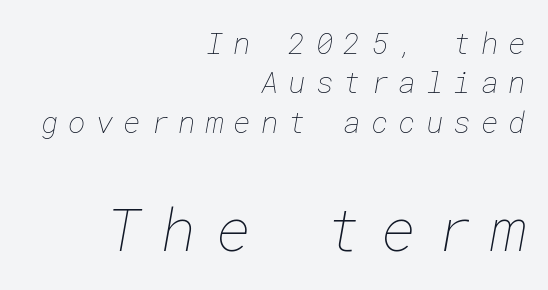
Q: Is the text bold? A: No.
Q: Is the text underlined? A: No.
Q: How is the paragraph aligned? A: Right-aligned.
Q: Is the spacing between letters normal or unusually wide? A: Unusually wide.
Q: Is the spacing between lines tight, normal or loose? A: Normal.
Q: Which block of text is set in a larger size, the first (top) or the second (bottom)? A: The second (bottom) one.
Q: Width (condensed, normal, or wide)? A: Normal.
Q: Stroke contrast? A: Low.
Q: x-height? A: Medium.
